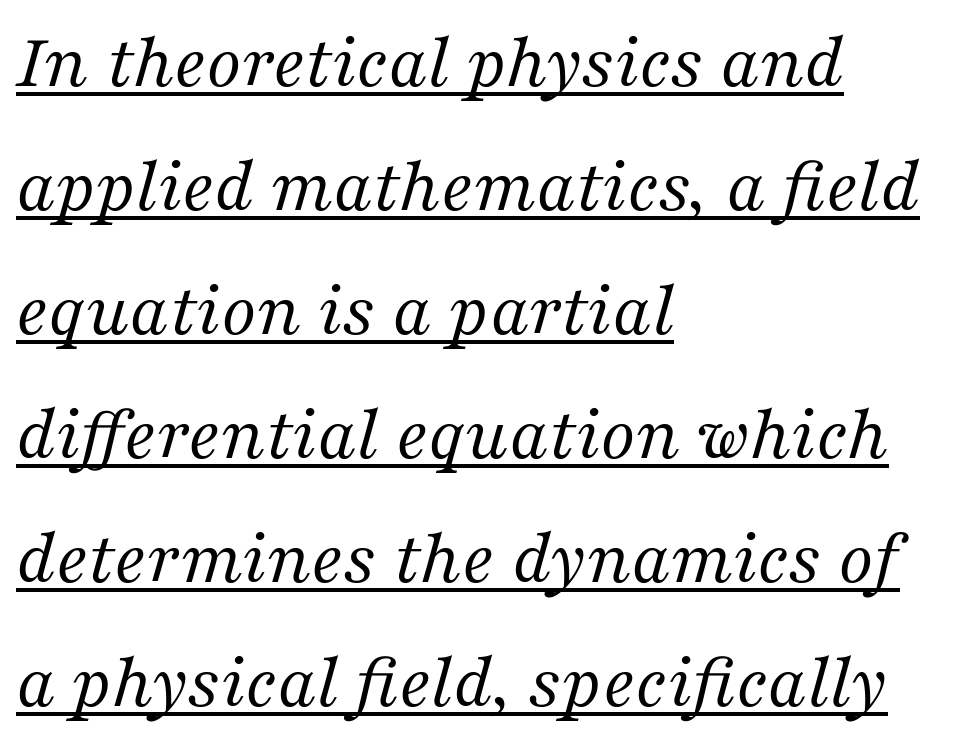
{"serif": "yes", "italic": "yes", "lean": "right", "slant_degrees": 16, "bold": "no", "weight": "regular", "width": "normal", "stroke_contrast": "medium", "x_height": "medium", "monospaced": "no", "underline": "yes", "align": "left", "line_spacing": "normal", "line_spacing_ratio": 1.57, "letter_spacing": "normal", "letter_spacing_em": 0.0, "glyph_px": 79}
